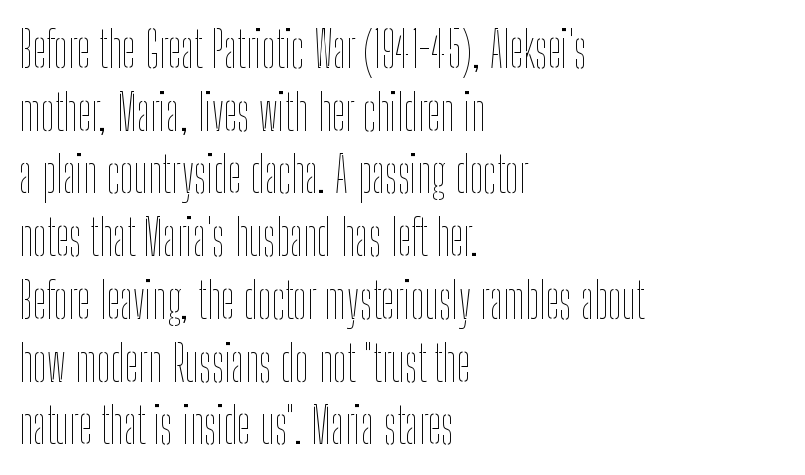
These lines sit exactly where default settings would place them. Reading down the block, your eye returns to a fixed left position each line. A typesetter would call this proportional, since set widths differ per character. Glance below the letters and you will spot only blank space. Tall strokes in this sample are plumb rather than angled. Stems here are at most as thick as an everyday book face.
